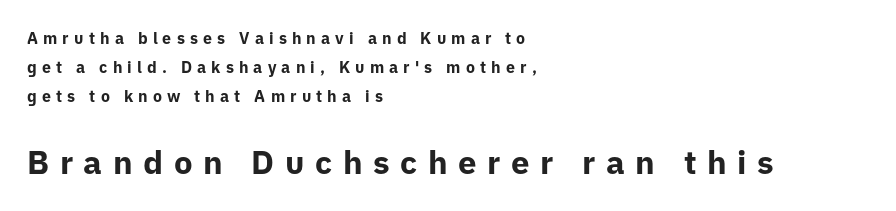
The image shows 33 px bold sans-serif type, upright; set left-aligned, line spacing 1.8x, unusually wide letter spacing (+0.32 em), not underlined; the second (bottom) block is 2.06x larger; low stroke contrast and a medium x-height.
